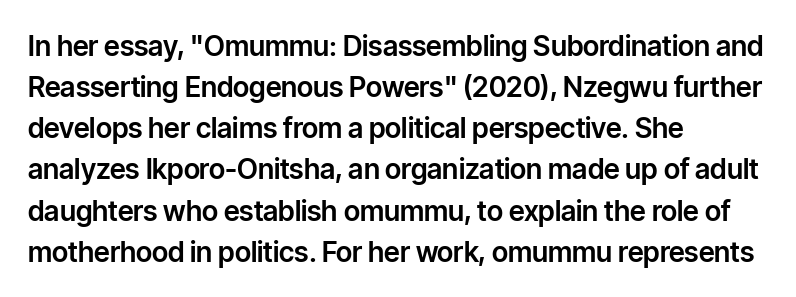
The image shows 28 px sans-serif type, upright; set left-aligned, normal line spacing (1.47x), normal letter spacing, not underlined; low stroke contrast and a medium x-height.
